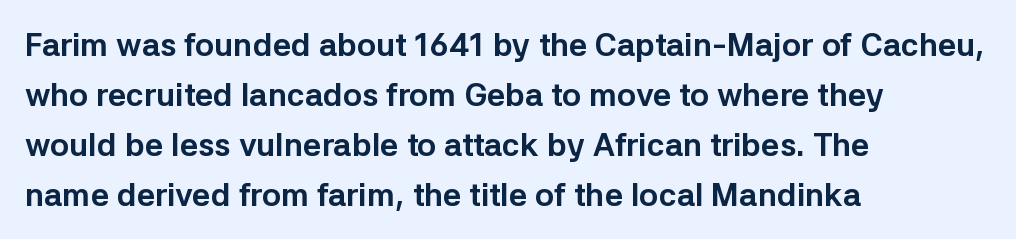
The image shows 32 px bold sans-serif type, upright; set left-aligned, normal line spacing (1.56x), normal letter spacing, not underlined; low stroke contrast and a medium x-height.
